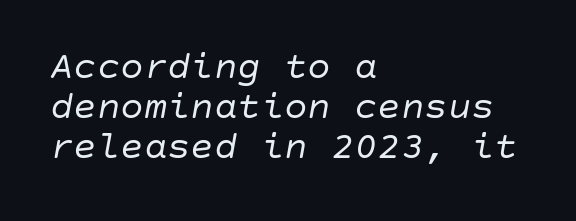
These lines keep a tight, regular rhythm from letter to letter. Visually the block forms a straight wall on the left and a jagged coastline on the right. The string is rendered with underlining switched off. Yep, that's italic — everything's leaning.
